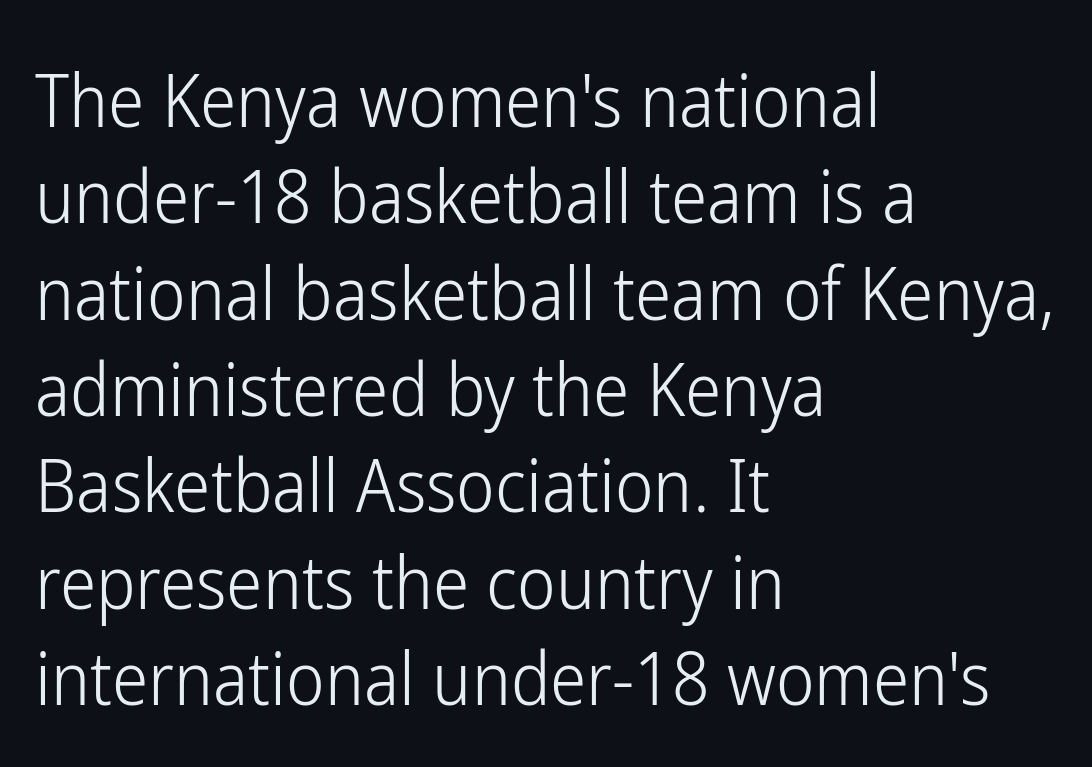
If you drew a ruler down the left edge, every line would touch it. I'd call this a sans setting — the letters go barefoot. Summary of vertical rhythm: regular, with standard interline spacing. Varying glyph widths throughout — classic text-font behaviour.
